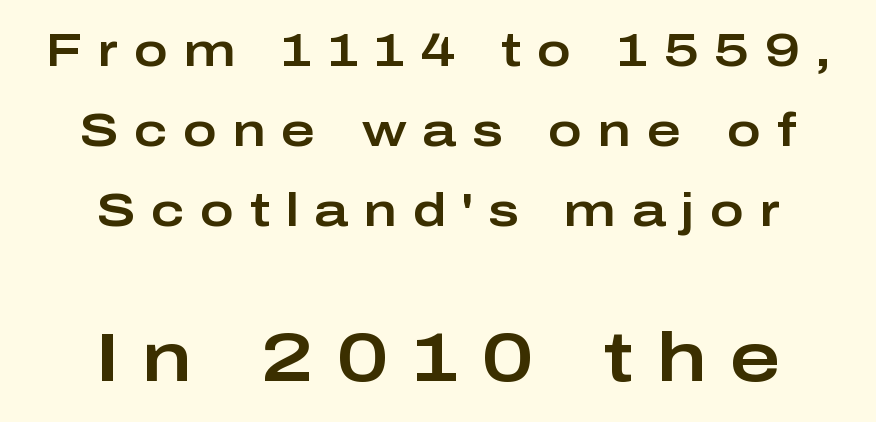
Q: Is the text italic (slanted)? A: No, it is upright.
Q: Is the typeface a serif or a sans-serif typeface? A: Sans-serif.
Q: Is the text underlined? A: No.
Q: How is the paragraph aligned? A: Centered.
Q: Is the spacing between letters normal or unusually wide? A: Unusually wide.
Q: Which block of text is set in a larger size, the first (top) or the second (bottom)? A: The second (bottom) one.
Q: Width (condensed, normal, or wide)? A: Wide.
Q: Stroke contrast? A: Low.
Q: x-height? A: Medium.
Q: Monospaced? A: No.
